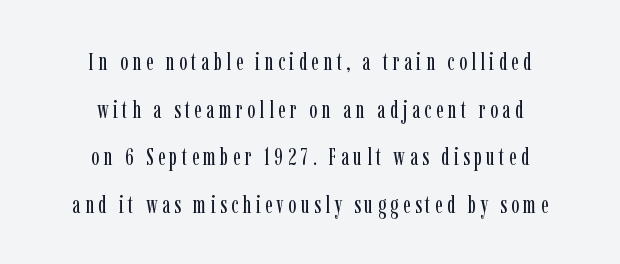
Q: Is the text bold? A: No.
Q: Is the text italic (slanted)? A: No, it is upright.
Q: Is the text underlined? A: No.
Q: How is the paragraph aligned? A: Centered.
Q: Is the spacing between lines tight, normal or loose? A: Loose.
